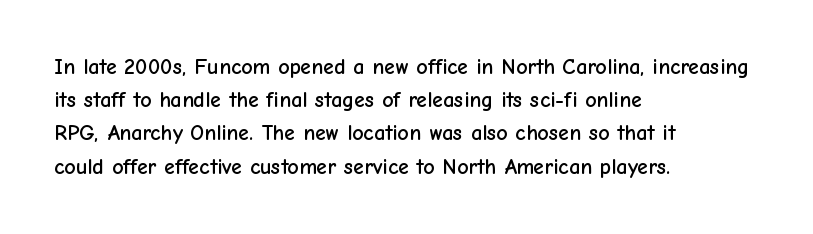
The image shows 22 px text type, upright; set left-aligned, normal line spacing (1.51x), normal letter spacing, not underlined.
